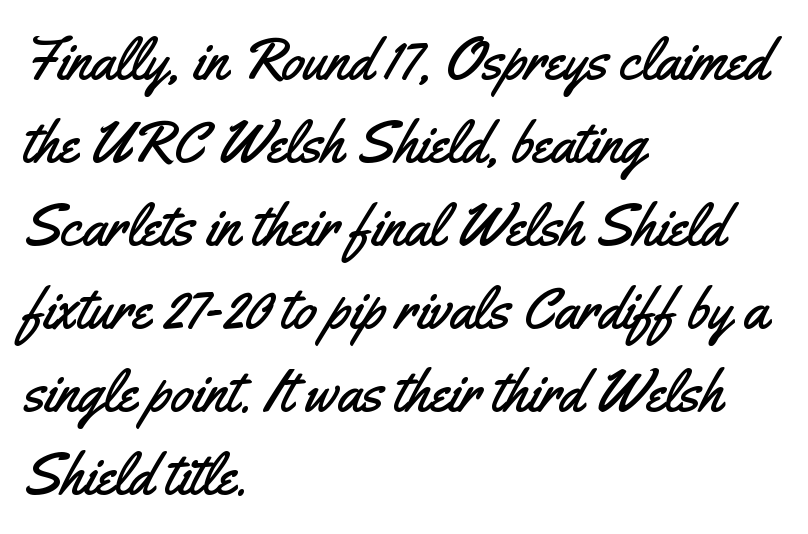
The image shows 58 px condensed sans-serif type; set left-aligned, normal line spacing (1.43x), normal letter spacing, not underlined; medium stroke contrast and a small x-height.
